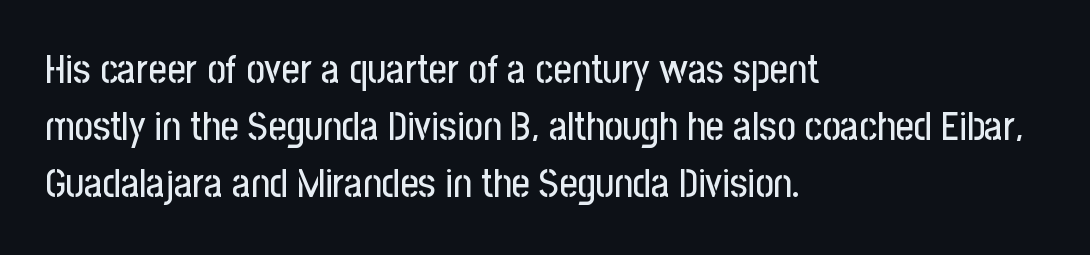
Q: Is the text italic (slanted)? A: No, it is upright.
Q: Is the typeface a serif or a sans-serif typeface? A: Sans-serif.
Q: Is the text underlined? A: No.
Q: How is the paragraph aligned? A: Left-aligned.
Q: Is the spacing between letters normal or unusually wide? A: Normal.
Q: Is the spacing between lines tight, normal or loose? A: Normal.
Q: Width (condensed, normal, or wide)? A: Condensed.
Q: Stroke contrast? A: Low.
Q: x-height? A: Medium.
Q: Monospaced? A: No.
